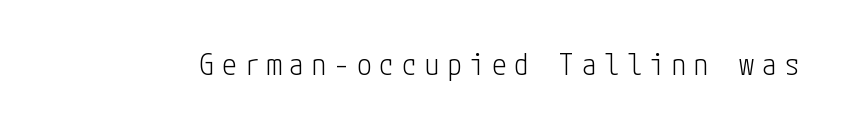
Look at the tracking — it's clearly loosened, letters drifting apart. The font family rendered here belongs to the sans-serif group. Style check: upright. Words float on clear page, feet unadorned. Stroke mass is kept to a normal reading level or below.
